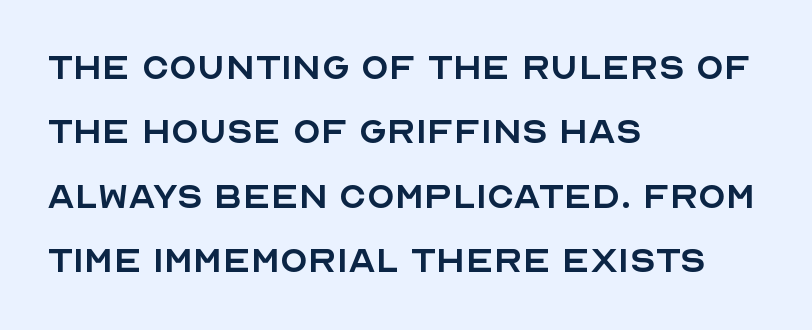
Note the varied advance widths — an 'i' is clearly narrower than an 'm'. The zone under the glyphs is completely vacant. There is no visible air inserted between adjacent glyphs. Compared with a typical body face, this is equally light or lighter still.
